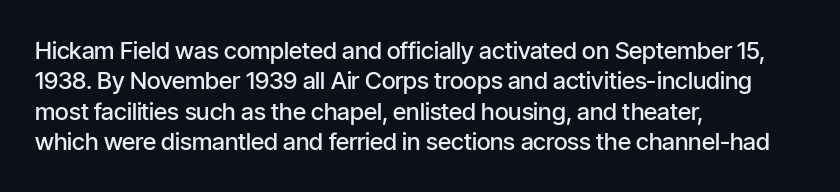
Q: Is the text bold? A: Semi-bold.
Q: Is the text italic (slanted)? A: No, it is upright.
Q: Is the text underlined? A: No.
Q: How is the paragraph aligned? A: Left-aligned.
Q: Is the spacing between letters normal or unusually wide? A: Normal.
Q: Is the spacing between lines tight, normal or loose? A: Normal.
